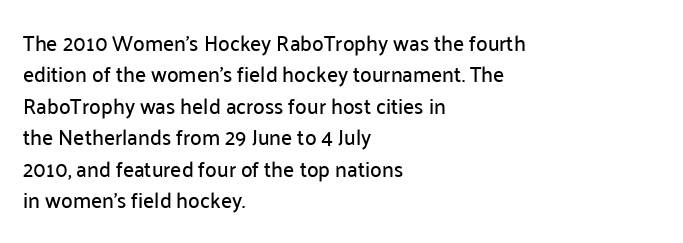
Q: Is the text italic (slanted)? A: No, it is upright.
Q: Is the text underlined? A: No.
Q: How is the paragraph aligned? A: Left-aligned.
Q: Is the spacing between letters normal or unusually wide? A: Normal.
Q: Is the spacing between lines tight, normal or loose? A: Normal.
